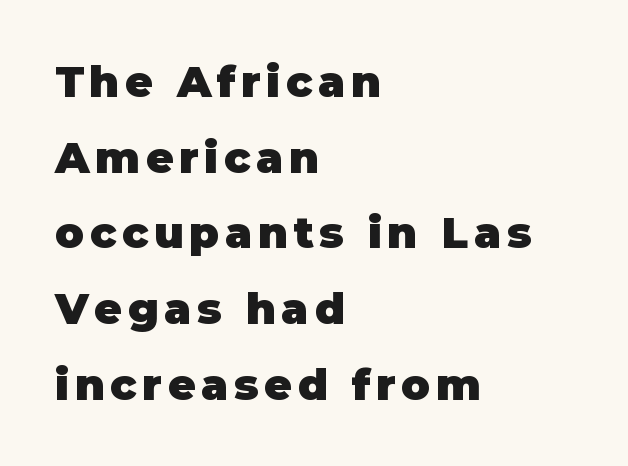
Q: Is the text bold? A: Yes.
Q: Is the text italic (slanted)? A: No, it is upright.
Q: Is the typeface a serif or a sans-serif typeface? A: Sans-serif.
Q: Is the text underlined? A: No.
Q: How is the paragraph aligned? A: Left-aligned.
Q: Width (condensed, normal, or wide)? A: Normal.
Q: Stroke contrast? A: Low.
Q: x-height? A: Large.
Q: Monospaced? A: No.
